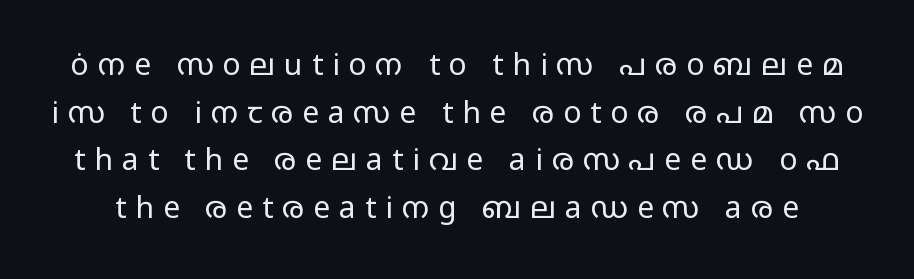
The tracking reads as deliberately expanded to a designer's eye. Does the lettering tilt? It doesn't — this is upright. The space beneath each line is pristine and unruled. Stems here are at most as thick as an everyday book face. Regarding leading, the lines here are spaced in the standard way.
